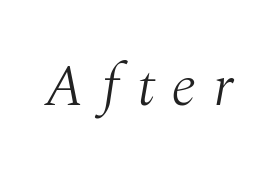
Q: Is the text bold? A: No.
Q: Is the text italic (slanted)? A: Yes, it leans right by about 10 degrees.
Q: Is the typeface a serif or a sans-serif typeface? A: Serif.
Q: Is the text underlined? A: No.
Q: Is the spacing between letters normal or unusually wide? A: Unusually wide.
Q: Width (condensed, normal, or wide)? A: Normal.
Q: Stroke contrast? A: Medium.
Q: x-height? A: Medium.
Q: Monospaced? A: No.
